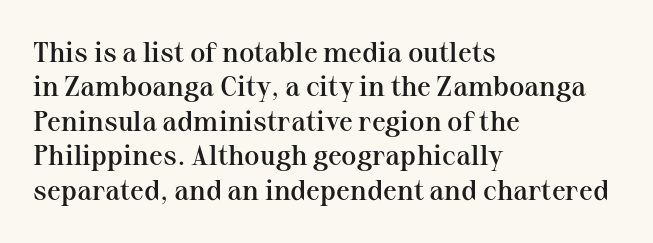
This is the in-between weight designers call semibold or demi. Posture: upright roman. The rendering uses natural spacing where letterforms have individual widths. In terms of letterspacing, this is plain default setting.
